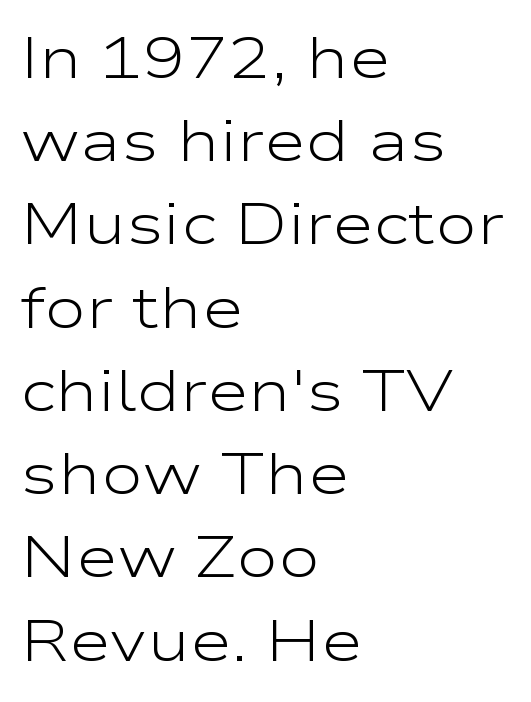
Q: Is the text bold? A: No.
Q: Is the text italic (slanted)? A: No, it is upright.
Q: Is the typeface a serif or a sans-serif typeface? A: Sans-serif.
Q: Is the text underlined? A: No.
Q: How is the paragraph aligned? A: Left-aligned.
Q: Is the spacing between letters normal or unusually wide? A: Normal.
Q: Is the spacing between lines tight, normal or loose? A: Normal.
Q: Width (condensed, normal, or wide)? A: Wide.
Q: Stroke contrast? A: Low.
Q: x-height? A: Medium.
Q: Monospaced? A: No.
